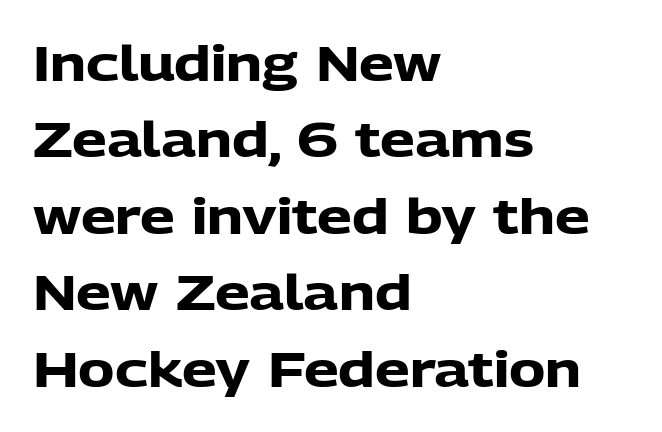
The image shows 49 px heavy sans-serif type, upright; set left-aligned, normal line spacing (1.56x), normal letter spacing, not underlined; low stroke contrast and a medium x-height.
